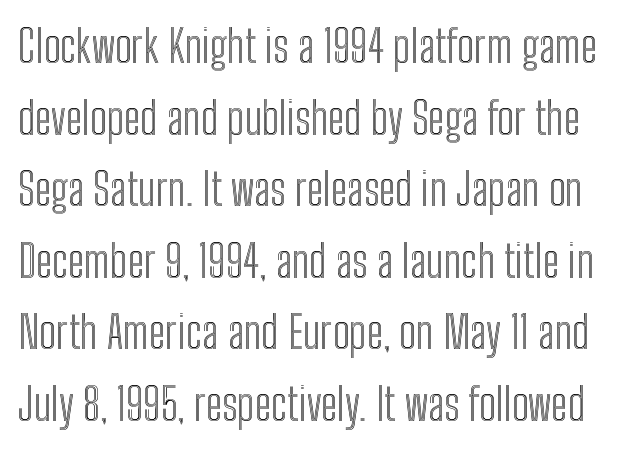
Q: Is the text italic (slanted)? A: No, it is upright.
Q: Is the text underlined? A: No.
Q: Is the spacing between letters normal or unusually wide? A: Normal.
Q: Is the spacing between lines tight, normal or loose? A: Normal.
Q: Width (condensed, normal, or wide)? A: Condensed.
Q: x-height? A: Medium.
Q: Monospaced? A: No.
